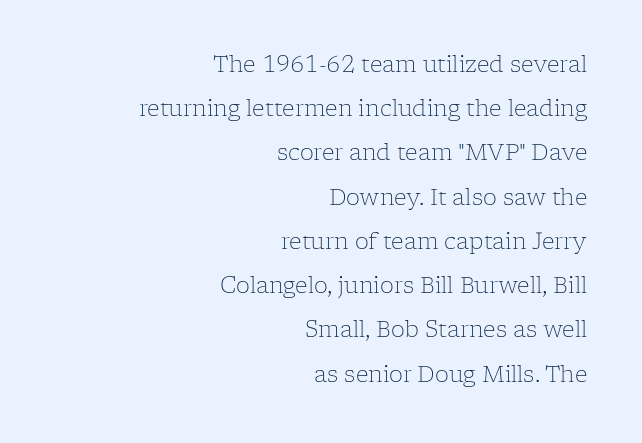
The image shows 22 px text type, upright; set right-aligned, loose line spacing (2.01x), normal letter spacing, not underlined.
